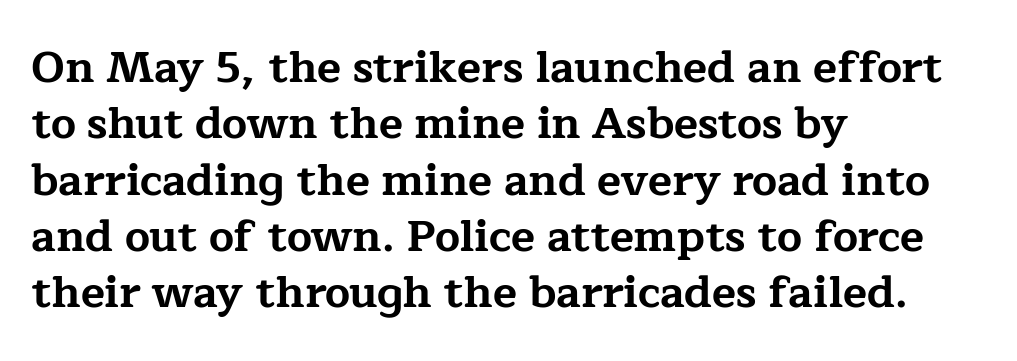
The image shows 44 px bold, wide serif type, upright; set left-aligned, normal line spacing (1.28x), normal letter spacing, not underlined; low stroke contrast and a medium x-height.
